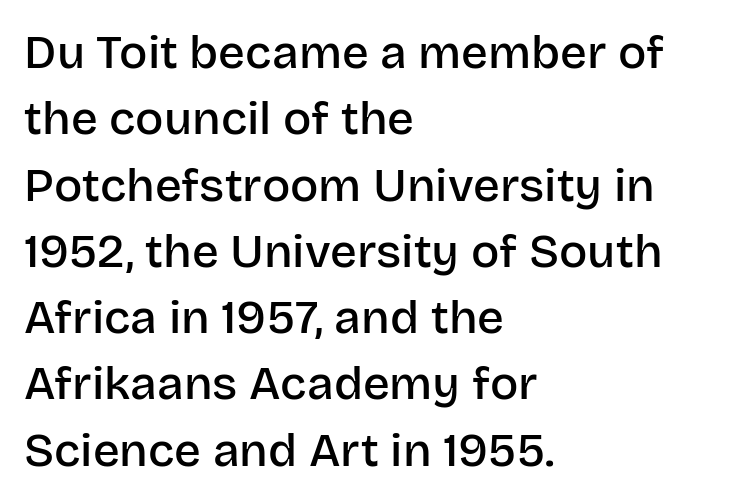
Just letters on the line, the space beneath them empty. The vertical gap from one line to the next is medium. Alignment: flush left. Is this a fixed-width face? No — the glyphs have proportional, varying widths. What stands out about the letter spacing? Nothing — it is the standard amount. The typesetting leans somewhat heavy: a semibold.
